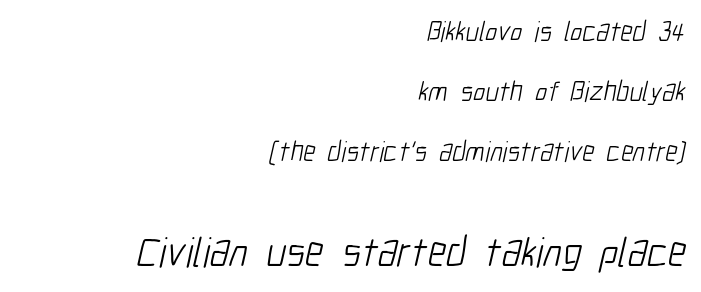
A typesetter would label this face a sans. Underlining? Definitely not there. Honestly, the rows look like they've been pulled way apart. Letter spacing: default.
